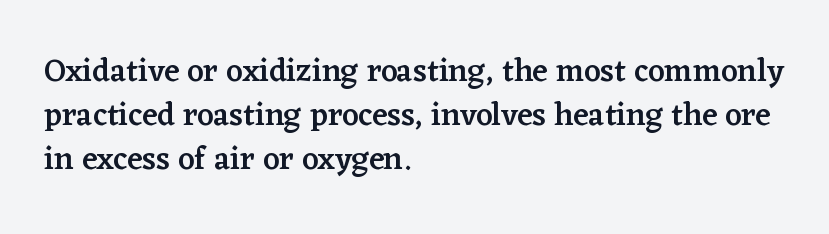
Q: Is the text bold? A: Semi-bold.
Q: Is the text italic (slanted)? A: No, it is upright.
Q: Is the typeface a serif or a sans-serif typeface? A: Serif.
Q: Is the text underlined? A: No.
Q: How is the paragraph aligned? A: Left-aligned.
Q: Is the spacing between letters normal or unusually wide? A: Normal.
Q: Is the spacing between lines tight, normal or loose? A: Normal.
Q: Width (condensed, normal, or wide)? A: Normal.
Q: Stroke contrast? A: Low.
Q: x-height? A: Medium.
Q: Monospaced? A: No.
